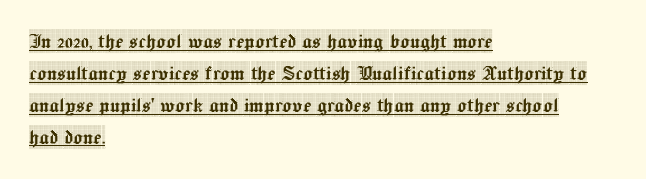
Q: Is the text italic (slanted)? A: No, it is upright.
Q: Is the text underlined? A: Yes.
Q: How is the paragraph aligned? A: Left-aligned.
Q: Is the spacing between letters normal or unusually wide? A: Normal.
Q: Is the spacing between lines tight, normal or loose? A: Normal.
